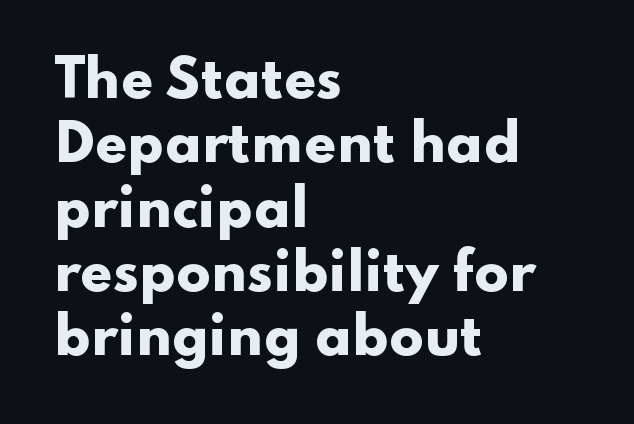
The image shows 51 px heavy, wide sans-serif type, upright; set left-aligned, normal line spacing (1.26x), normal letter spacing, not underlined; low stroke contrast and a small x-height.
